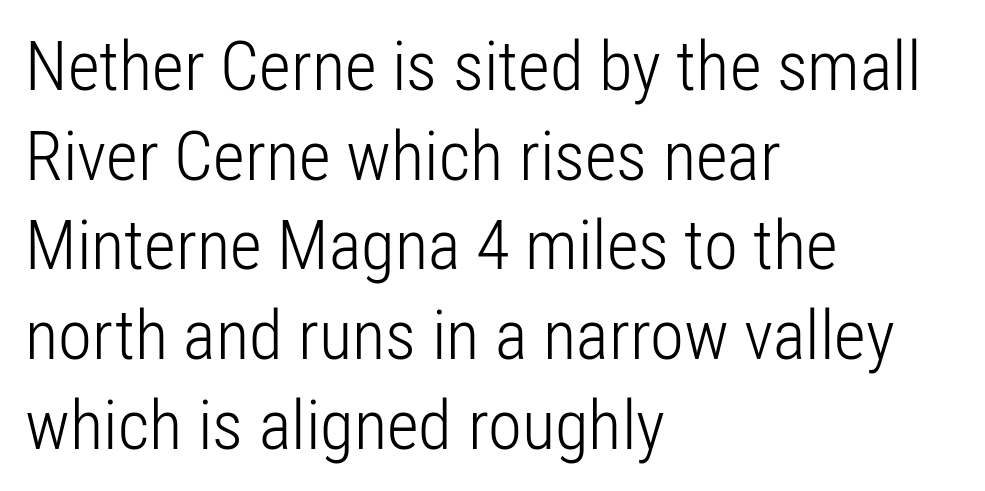
{"serif": "no", "italic": "no", "bold": "no", "weight": "light", "width": "condensed", "stroke_contrast": "low", "x_height": "medium", "monospaced": "no", "underline": "no", "align": "left", "line_spacing": "normal", "line_spacing_ratio": 1.3, "letter_spacing": "normal", "letter_spacing_em": 0.0, "glyph_px": 69}
